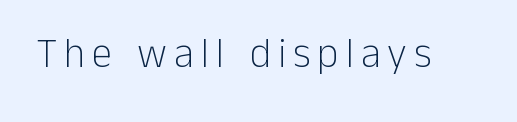
{"serif": "no", "italic": "no", "bold": "no", "weight": "light", "width": "normal", "stroke_contrast": "low", "x_height": "medium", "monospaced": "no", "underline": "no", "glyph_px": 41}
